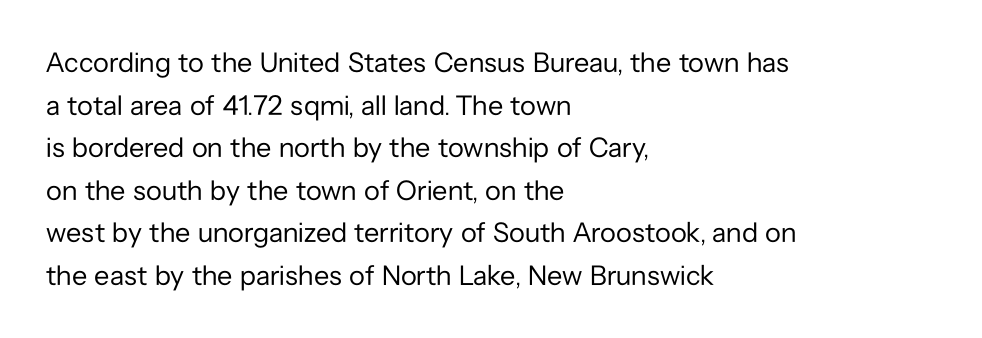
{"serif": "no", "italic": "no", "bold": "no", "weight": "regular", "width": "normal", "stroke_contrast": "low", "x_height": "medium", "monospaced": "no", "underline": "no", "align": "left", "line_spacing": "normal", "line_spacing_ratio": 1.52, "letter_spacing": "normal", "letter_spacing_em": 0.0, "glyph_px": 28}
